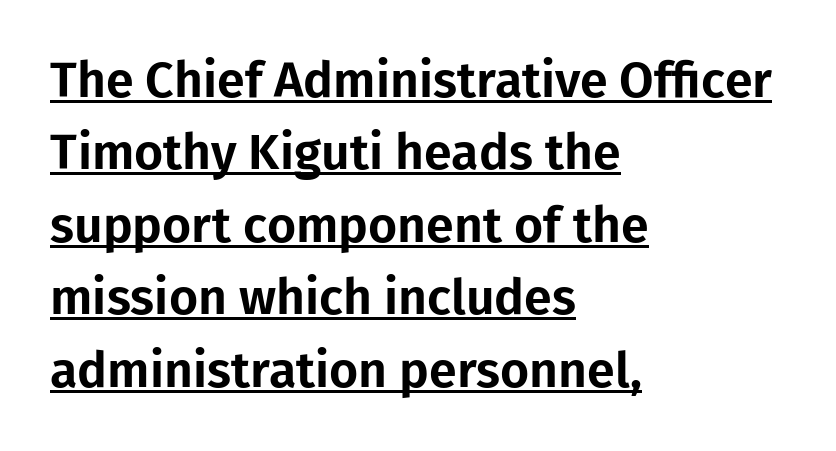
{"serif": "no", "italic": "no", "width": "normal", "stroke_contrast": "low", "x_height": "medium", "monospaced": "no", "underline": "yes", "align": "left", "line_spacing": "normal", "line_spacing_ratio": 1.45, "letter_spacing": "normal", "letter_spacing_em": 0.0, "glyph_px": 50}
